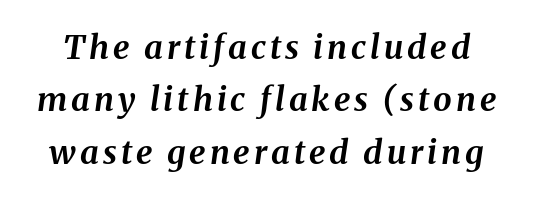
Beneath every word, the page is bare. Notice how the stems are inclined rather than vertical — that's the hallmark of italics. Note the varied advance widths — an 'i' is clearly narrower than an 'm'. In terms of leading, this rendering sits right in the middle. Does the weight exceed regular? Yes, all the way to bold.
